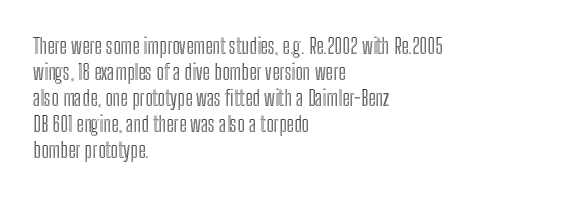
The image shows 21 px text type, upright; set left-aligned, line spacing 1.24x, normal letter spacing, not underlined.
